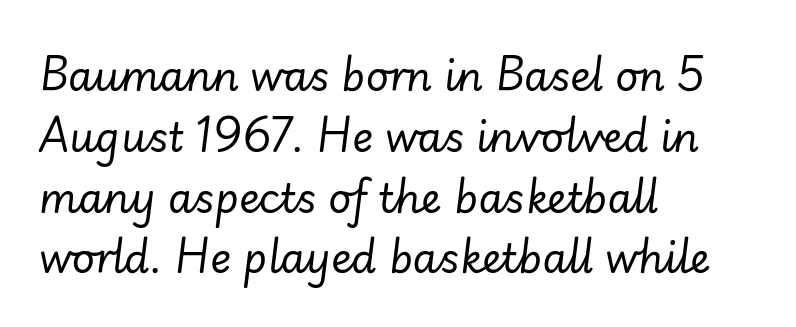
The image shows 40 px regular-weight type, italic (leaning right); set left-aligned, normal line spacing (1.52x), normal letter spacing, not underlined; low stroke contrast and a small x-height.
